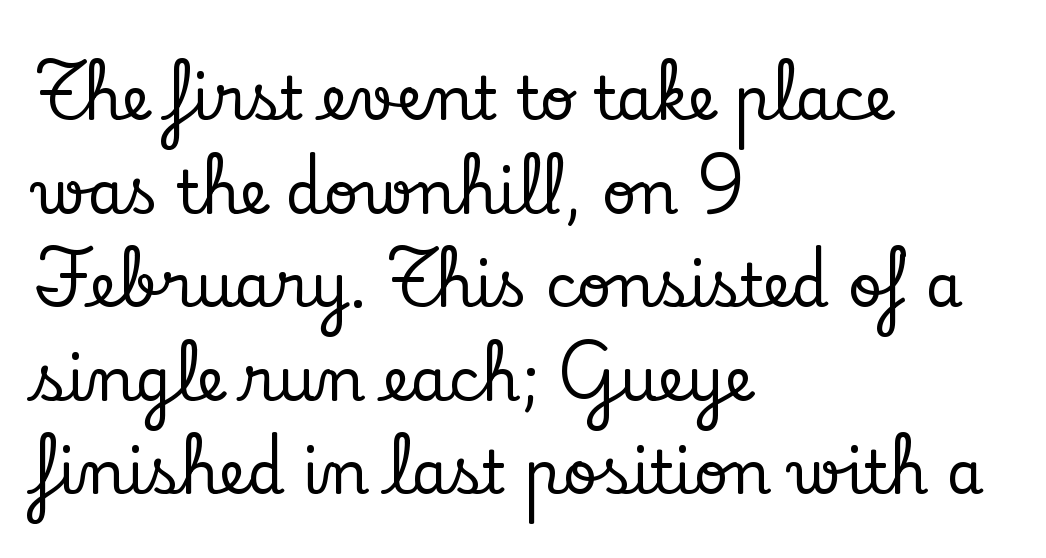
{"serif": "yes", "italic": "no", "width": "normal", "stroke_contrast": "low", "x_height": "small", "monospaced": "no", "underline": "no", "align": "left", "line_spacing": "normal", "line_spacing_ratio": 1.56, "letter_spacing": "normal", "letter_spacing_em": 0.0, "glyph_px": 60}
